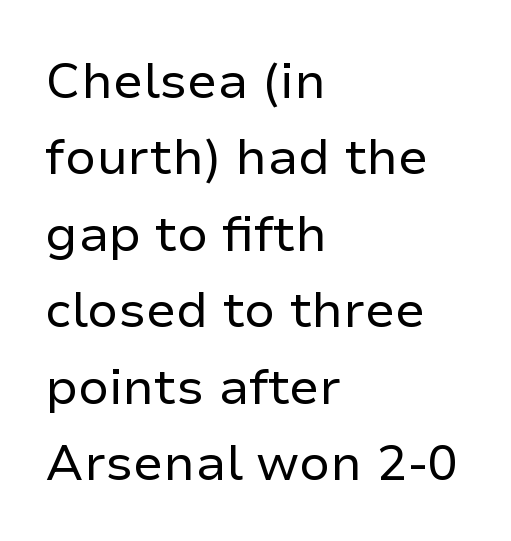
Q: Is the text bold? A: No.
Q: Is the text italic (slanted)? A: No, it is upright.
Q: Is the typeface a serif or a sans-serif typeface? A: Sans-serif.
Q: Is the text underlined? A: No.
Q: How is the paragraph aligned? A: Left-aligned.
Q: Is the spacing between letters normal or unusually wide? A: Normal.
Q: Is the spacing between lines tight, normal or loose? A: Normal.
Q: Width (condensed, normal, or wide)? A: Normal.
Q: Stroke contrast? A: Low.
Q: x-height? A: Medium.
Q: Monospaced? A: No.
